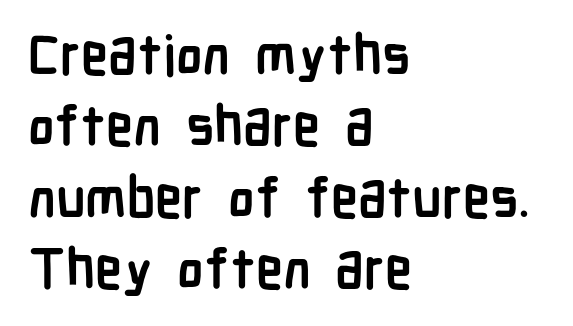
Q: Is the text bold? A: Yes.
Q: Is the text italic (slanted)? A: No, it is upright.
Q: Is the typeface a serif or a sans-serif typeface? A: Sans-serif.
Q: Is the text underlined? A: No.
Q: How is the paragraph aligned? A: Left-aligned.
Q: Is the spacing between letters normal or unusually wide? A: Normal.
Q: Is the spacing between lines tight, normal or loose? A: Normal.
Q: Width (condensed, normal, or wide)? A: Condensed.
Q: Stroke contrast? A: Low.
Q: x-height? A: Medium.
Q: Monospaced? A: No.
